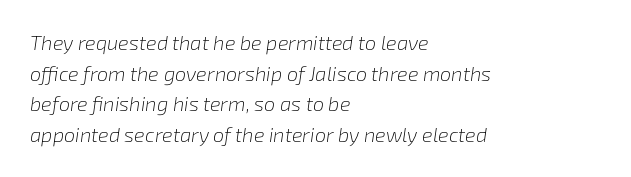
Q: Is the text bold? A: No.
Q: Is the text italic (slanted)? A: Yes, it leans right by about 8 degrees.
Q: Is the text underlined? A: No.
Q: How is the paragraph aligned? A: Left-aligned.
Q: Is the spacing between letters normal or unusually wide? A: Normal.
Q: Is the spacing between lines tight, normal or loose? A: Normal.
